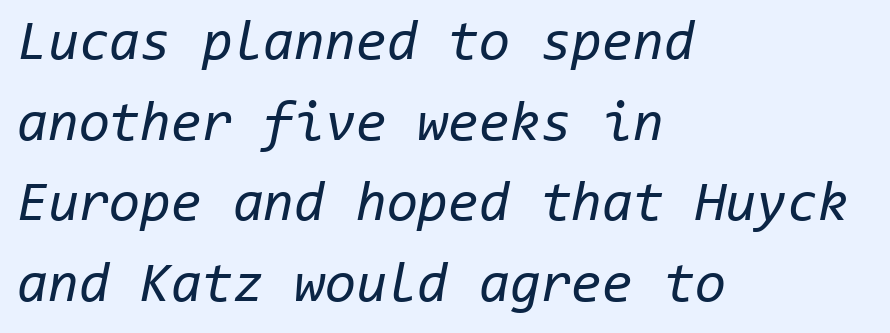
This rendering uses left alignment, leaving the right contour irregular. The letters sit at their default tracking, neither squeezed nor spread. The words here are not underlined. Summary of vertical rhythm: regular, with standard interline spacing. Is the type slanted? Yes — the strokes lean at a clear angle.
